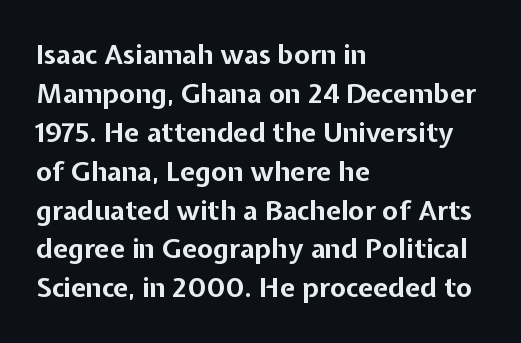
Q: Is the text bold? A: Yes.
Q: Is the text italic (slanted)? A: No, it is upright.
Q: Is the text underlined? A: No.
Q: How is the paragraph aligned? A: Left-aligned.
Q: Is the spacing between letters normal or unusually wide? A: Normal.
Q: Is the spacing between lines tight, normal or loose? A: Normal.
